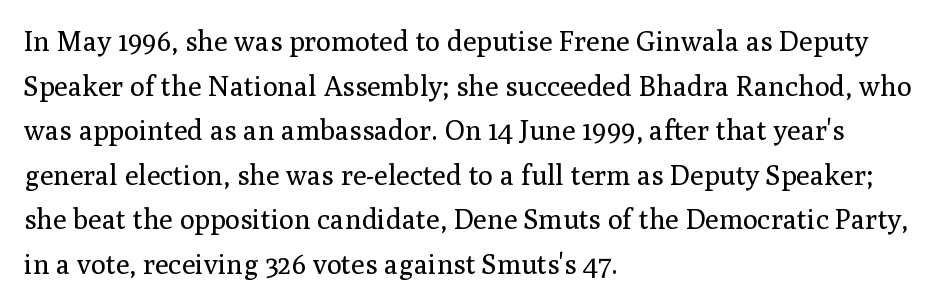
This sample uses an upright cut, with every glyph sitting square on the baseline. Spacing between characters is what you'd get straight out of the box. Note: serifs present on the glyphs. Each letter keeps its own natural width here, so spacing adapts to shape. The line-height multiplier appears to be the usual default. Words float on clear page, feet unadorned.
